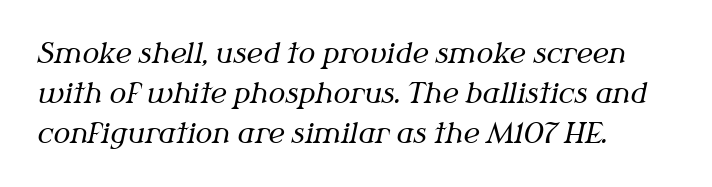
Q: Is the text bold? A: No.
Q: Is the text italic (slanted)? A: Yes, it leans right by about 12 degrees.
Q: Is the typeface a serif or a sans-serif typeface? A: Serif.
Q: Is the text underlined? A: No.
Q: How is the paragraph aligned? A: Left-aligned.
Q: Is the spacing between letters normal or unusually wide? A: Normal.
Q: Is the spacing between lines tight, normal or loose? A: Normal.
Q: Width (condensed, normal, or wide)? A: Normal.
Q: Stroke contrast? A: Medium.
Q: x-height? A: Medium.
Q: Monospaced? A: No.
